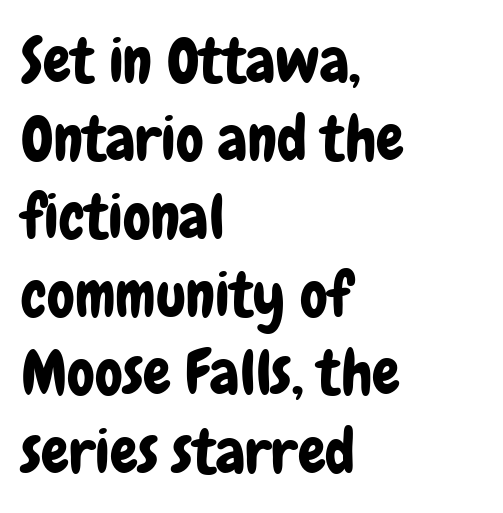
Q: Is the text italic (slanted)? A: No, it is upright.
Q: Is the typeface a serif or a sans-serif typeface? A: Sans-serif.
Q: Is the text underlined? A: No.
Q: How is the paragraph aligned? A: Left-aligned.
Q: Is the spacing between letters normal or unusually wide? A: Normal.
Q: Is the spacing between lines tight, normal or loose? A: Normal.
Q: Width (condensed, normal, or wide)? A: Condensed.
Q: Stroke contrast? A: Low.
Q: x-height? A: Medium.
Q: Monospaced? A: No.
